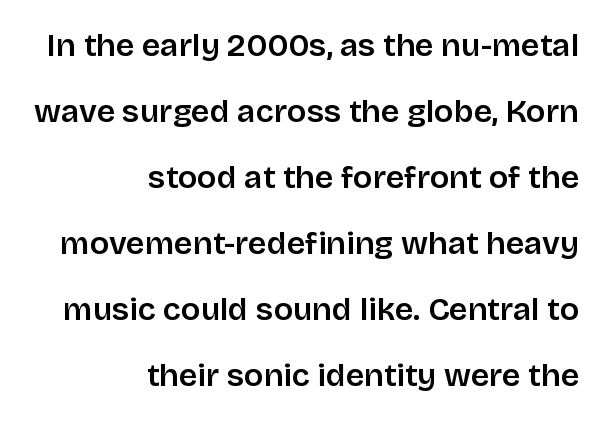
The image shows 32 px semibold sans-serif type, upright; set right-aligned, loose line spacing (2.06x), normal letter spacing, not underlined; low stroke contrast and a large x-height.
